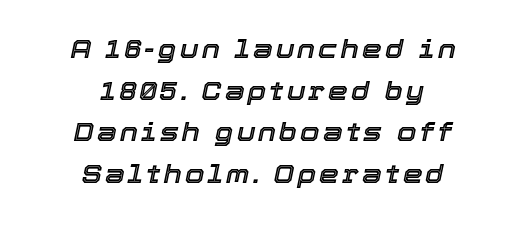
{"italic": "yes", "lean": "right", "slant_degrees": 12, "underline": "no", "align": "center", "line_spacing": "normal", "line_spacing_ratio": 1.67, "glyph_px": 25}
